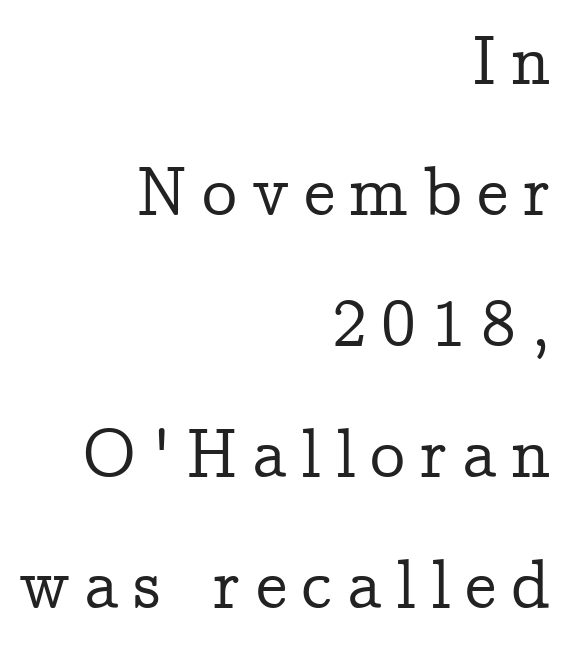
Is there any slant? The stems are plumb. This sample uses a serif face. Note the varied advance widths — an 'i' is clearly narrower than an 'm'. The gaps between neighbouring characters are conspicuously large.
